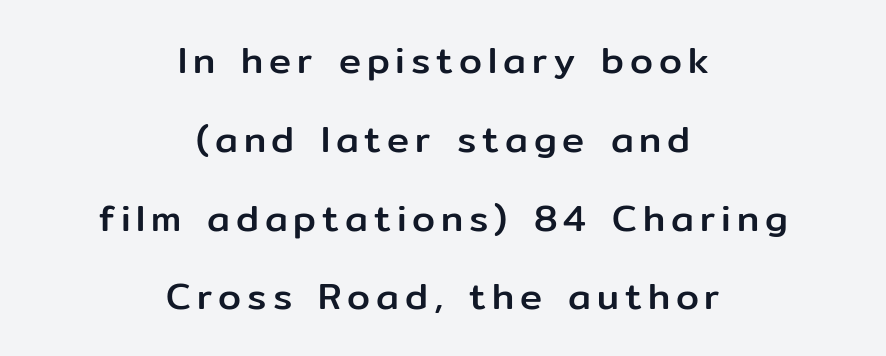
The image shows 37 px sans-serif type, upright; set centered, loose line spacing (2.13x), not underlined; low stroke contrast and a medium x-height.
